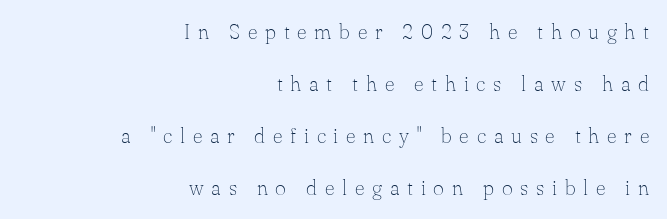
{"italic": "no", "bold": "no", "underline": "no", "align": "right", "line_spacing": "loose", "line_spacing_ratio": 2.47, "letter_spacing": "wide", "letter_spacing_em": 0.37, "glyph_px": 21}
